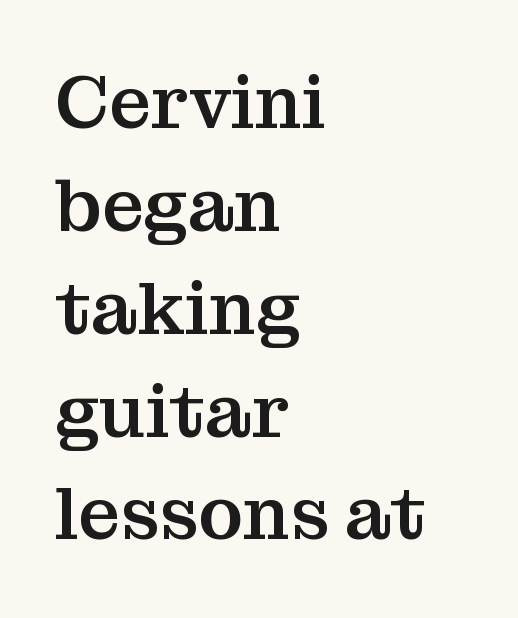
{"serif": "yes", "italic": "no", "width": "normal", "stroke_contrast": "medium", "x_height": "medium", "monospaced": "no", "underline": "no", "align": "left", "line_spacing": "normal", "line_spacing_ratio": 1.39, "letter_spacing": "normal", "letter_spacing_em": 0.0, "glyph_px": 74}
